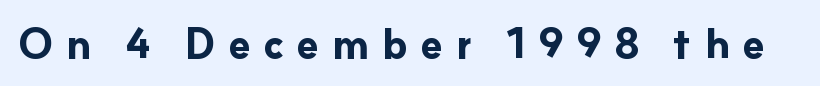
Q: Is the text bold? A: Yes.
Q: Is the text italic (slanted)? A: No, it is upright.
Q: Is the typeface a serif or a sans-serif typeface? A: Sans-serif.
Q: Is the text underlined? A: No.
Q: Is the spacing between letters normal or unusually wide? A: Unusually wide.
Q: Width (condensed, normal, or wide)? A: Normal.
Q: Stroke contrast? A: Low.
Q: x-height? A: Small.
Q: Monospaced? A: No.
